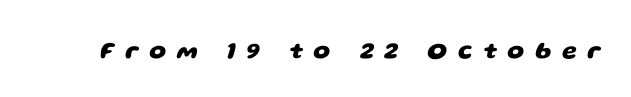
The image shows 24 px bold type; set unusually wide letter spacing (+0.44 em), not underlined.
